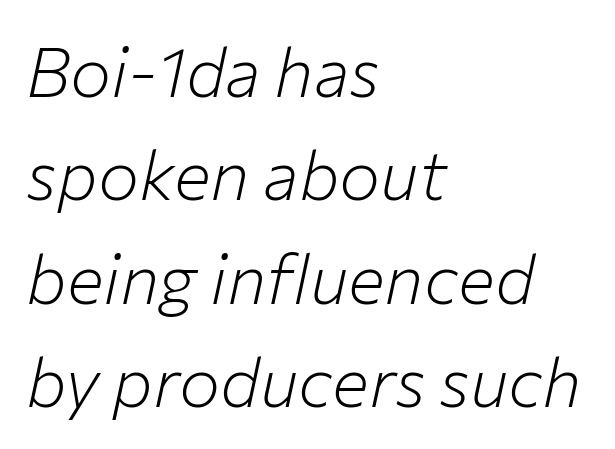
{"italic": "yes", "lean": "right", "slant_degrees": 12, "bold": "no", "weight": "light", "width": "normal", "stroke_contrast": "low", "x_height": "medium", "monospaced": "no", "underline": "no", "align": "left", "line_spacing": "normal", "line_spacing_ratio": 1.5, "letter_spacing": "normal", "letter_spacing_em": 0.0, "glyph_px": 69}
